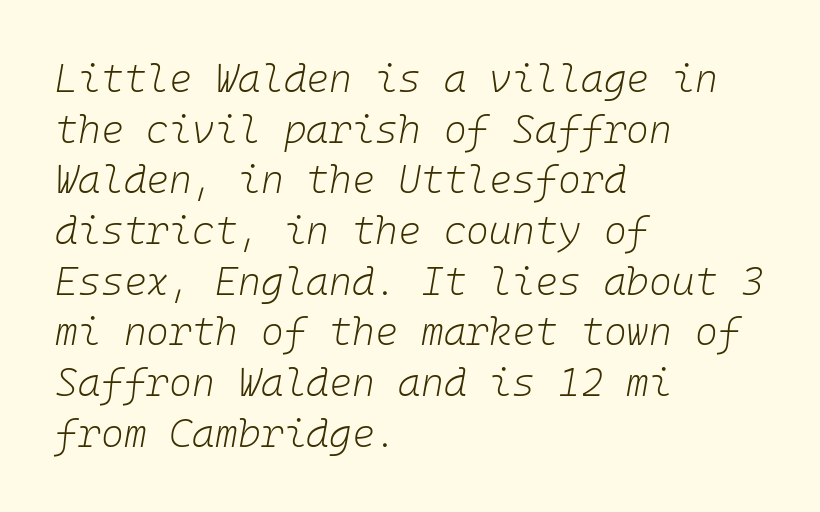
{"italic": "yes", "lean": "right", "slant_degrees": 10, "bold": "no", "weight": "light", "width": "normal", "stroke_contrast": "low", "x_height": "medium", "monospaced": "yes", "underline": "no", "align": "left", "line_spacing": "normal", "line_spacing_ratio": 1.3, "letter_spacing": "normal", "letter_spacing_em": 0.0, "glyph_px": 39}
